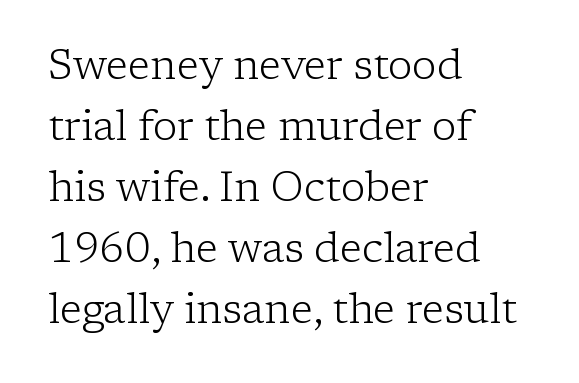
Q: Is the text bold? A: No.
Q: Is the text italic (slanted)? A: No, it is upright.
Q: Is the typeface a serif or a sans-serif typeface? A: Serif.
Q: Is the text underlined? A: No.
Q: How is the paragraph aligned? A: Left-aligned.
Q: Is the spacing between letters normal or unusually wide? A: Normal.
Q: Is the spacing between lines tight, normal or loose? A: Normal.
Q: Width (condensed, normal, or wide)? A: Normal.
Q: Stroke contrast? A: Low.
Q: x-height? A: Medium.
Q: Monospaced? A: No.
